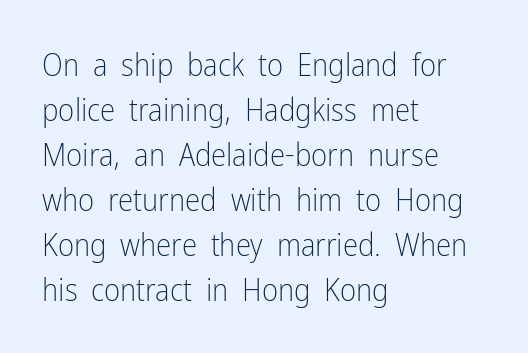
{"serif": "no", "italic": "no", "bold": "no", "weight": "light", "width": "condensed", "stroke_contrast": "low", "x_height": "medium", "monospaced": "no", "underline": "no", "align": "left", "line_spacing": "normal", "line_spacing_ratio": 1.45, "letter_spacing": "normal", "letter_spacing_em": 0.0, "glyph_px": 31}
